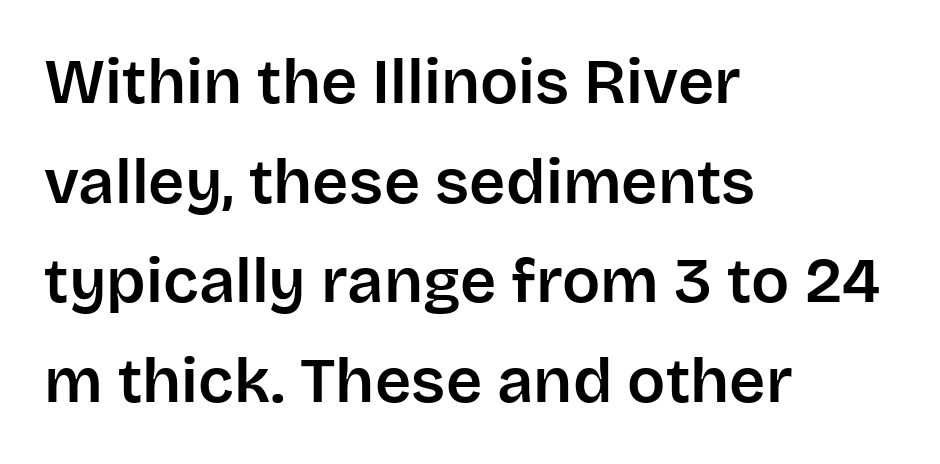
{"serif": "no", "italic": "no", "width": "normal", "stroke_contrast": "low", "x_height": "large", "monospaced": "no", "underline": "no", "align": "left", "line_spacing": "normal", "line_spacing_ratio": 1.58, "letter_spacing": "normal", "letter_spacing_em": 0.0, "glyph_px": 63}
